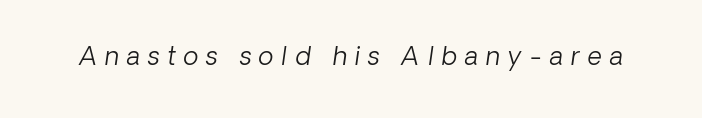
Q: Is the text bold? A: No.
Q: Is the text underlined? A: No.
Q: Is the spacing between letters normal or unusually wide? A: Unusually wide.
